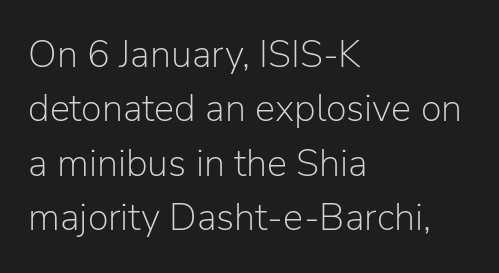
The image shows 38 px light sans-serif type, upright; set left-aligned, normal line spacing (1.43x), normal letter spacing, not underlined; low stroke contrast and a medium x-height.
